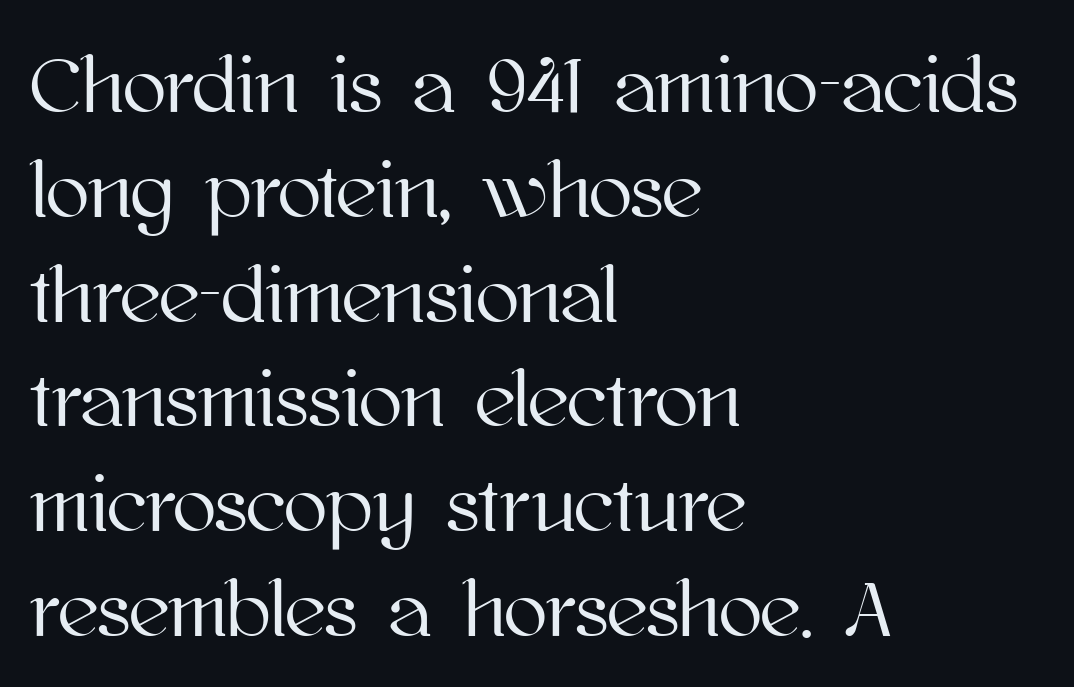
Upright lettering throughout. The letters advance in unequal steps, a hallmark of proportional type. This block has exactly the height ordinary leading produces. Compared with a centered layout, this one pins lines to the left instead. The zone under the glyphs is completely vacant. Observe the ordinary spacing: letters are neighbours, not strangers.
